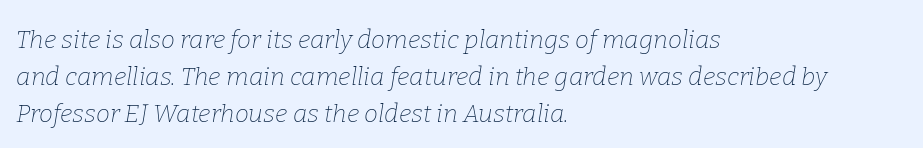
Q: Is the text bold? A: No.
Q: Is the text italic (slanted)? A: Yes, it leans right by about 9 degrees.
Q: Is the text underlined? A: No.
Q: How is the paragraph aligned? A: Left-aligned.
Q: Is the spacing between letters normal or unusually wide? A: Normal.
Q: Is the spacing between lines tight, normal or loose? A: Normal.
